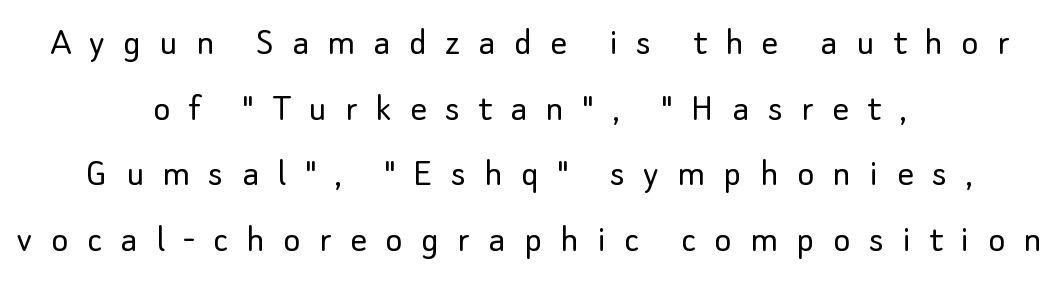
Q: Is the text bold? A: No.
Q: Is the text italic (slanted)? A: No, it is upright.
Q: Is the typeface a serif or a sans-serif typeface? A: Sans-serif.
Q: Is the text underlined? A: No.
Q: How is the paragraph aligned? A: Centered.
Q: Is the spacing between letters normal or unusually wide? A: Unusually wide.
Q: Is the spacing between lines tight, normal or loose? A: Normal.
Q: Width (condensed, normal, or wide)? A: Normal.
Q: Stroke contrast? A: Low.
Q: x-height? A: Small.
Q: Monospaced? A: No.
